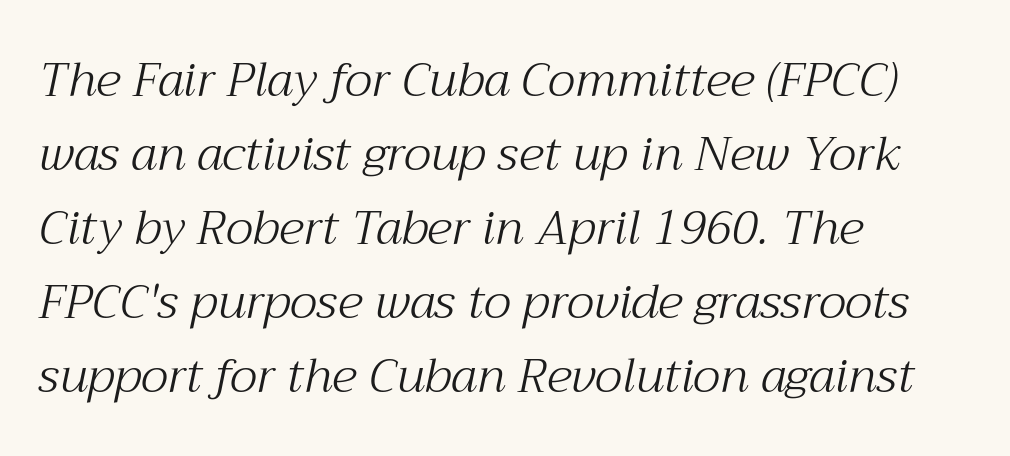
{"serif": "yes", "italic": "yes", "lean": "right", "slant_degrees": 12, "bold": "no", "weight": "light", "width": "normal", "stroke_contrast": "medium", "x_height": "medium", "monospaced": "no", "underline": "no", "align": "left", "line_spacing": "normal", "line_spacing_ratio": 1.54, "letter_spacing": "normal", "letter_spacing_em": 0.0, "glyph_px": 48}
